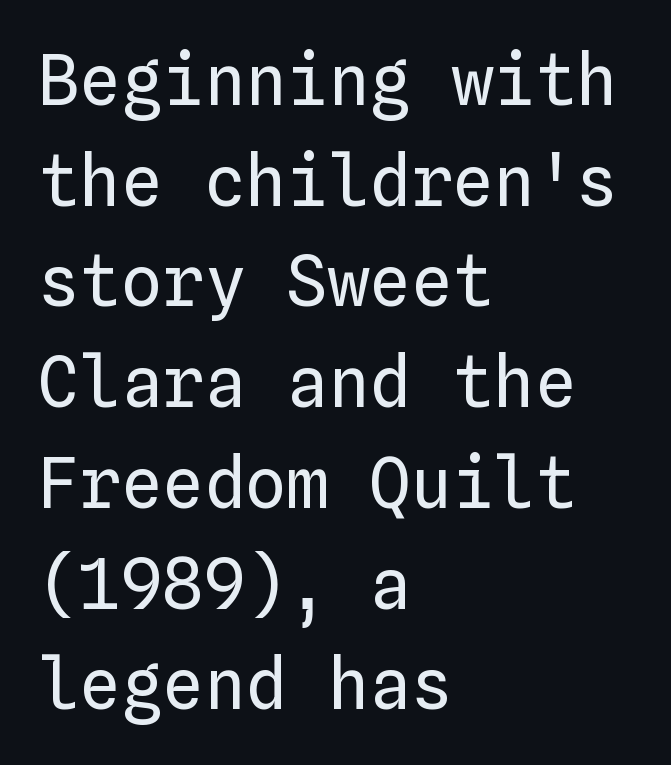
Q: Is the text bold? A: No.
Q: Is the text italic (slanted)? A: No, it is upright.
Q: Is the text underlined? A: No.
Q: How is the paragraph aligned? A: Left-aligned.
Q: Is the spacing between letters normal or unusually wide? A: Normal.
Q: Is the spacing between lines tight, normal or loose? A: Normal.
Q: Width (condensed, normal, or wide)? A: Normal.
Q: Stroke contrast? A: Low.
Q: x-height? A: Medium.
Q: Monospaced? A: Yes.
